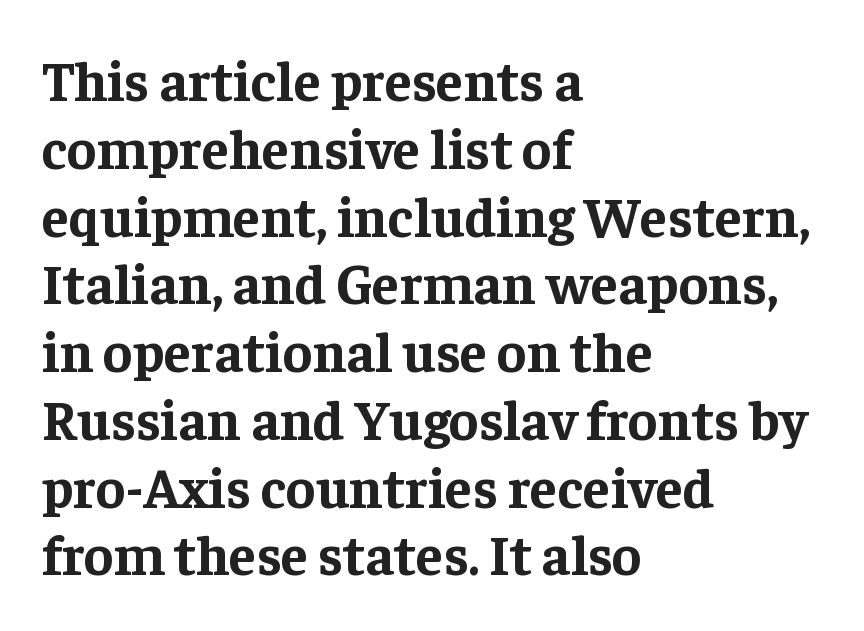
{"serif": "yes", "italic": "no", "bold": "yes", "weight": "bold", "width": "normal", "stroke_contrast": "low", "x_height": "medium", "monospaced": "no", "underline": "no", "align": "left", "line_spacing_ratio": 1.21, "letter_spacing": "normal", "letter_spacing_em": 0.0, "glyph_px": 56}
